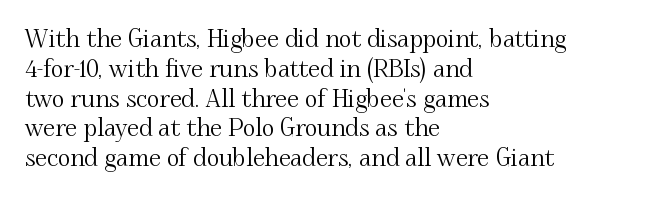
Q: Is the text italic (slanted)? A: No, it is upright.
Q: Is the text underlined? A: No.
Q: How is the paragraph aligned? A: Left-aligned.
Q: Is the spacing between letters normal or unusually wide? A: Normal.
